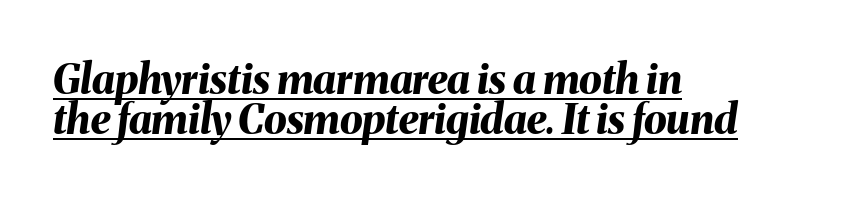
{"italic": "yes", "lean": "right", "slant_degrees": 8, "bold": "yes", "weight": "bold", "width": "normal", "stroke_contrast": "medium", "x_height": "medium", "monospaced": "no", "underline": "yes", "align": "left", "line_spacing": "tight", "line_spacing_ratio": 0.98, "letter_spacing": "normal", "letter_spacing_em": 0.0, "glyph_px": 41}
